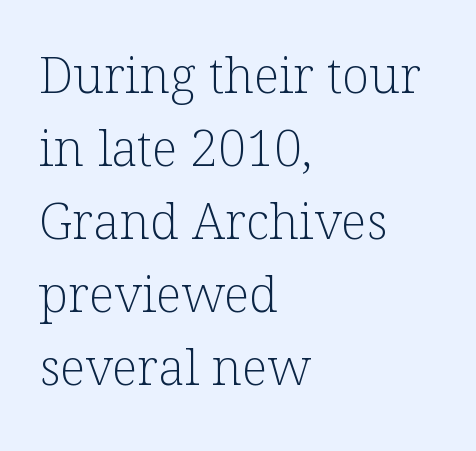
Q: Is the text bold? A: No.
Q: Is the text italic (slanted)? A: No, it is upright.
Q: Is the typeface a serif or a sans-serif typeface? A: Serif.
Q: Is the text underlined? A: No.
Q: How is the paragraph aligned? A: Left-aligned.
Q: Is the spacing between letters normal or unusually wide? A: Normal.
Q: Is the spacing between lines tight, normal or loose? A: Normal.
Q: Width (condensed, normal, or wide)? A: Normal.
Q: Stroke contrast? A: Low.
Q: x-height? A: Medium.
Q: Monospaced? A: No.
